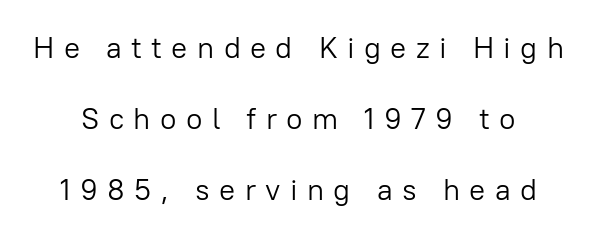
Summary of weight: not heavy and not bold. Glyph-to-glyph distance is far greater than everyday printed text. The face used here is proportionally spaced, like ordinary book or web type. The typeface chosen for these lines omits serifs.
